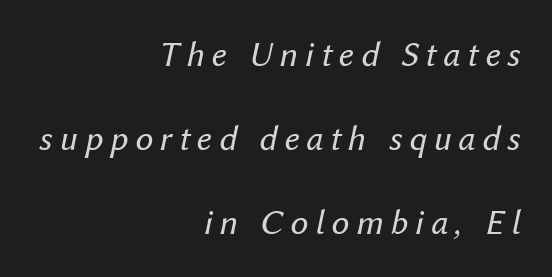
Q: Is the text bold? A: No.
Q: Is the text italic (slanted)? A: Yes, it leans right by about 12 degrees.
Q: Is the text underlined? A: No.
Q: How is the paragraph aligned? A: Right-aligned.
Q: Is the spacing between lines tight, normal or loose? A: Loose.
Q: Width (condensed, normal, or wide)? A: Normal.
Q: Stroke contrast? A: Medium.
Q: x-height? A: Medium.
Q: Monospaced? A: No.
